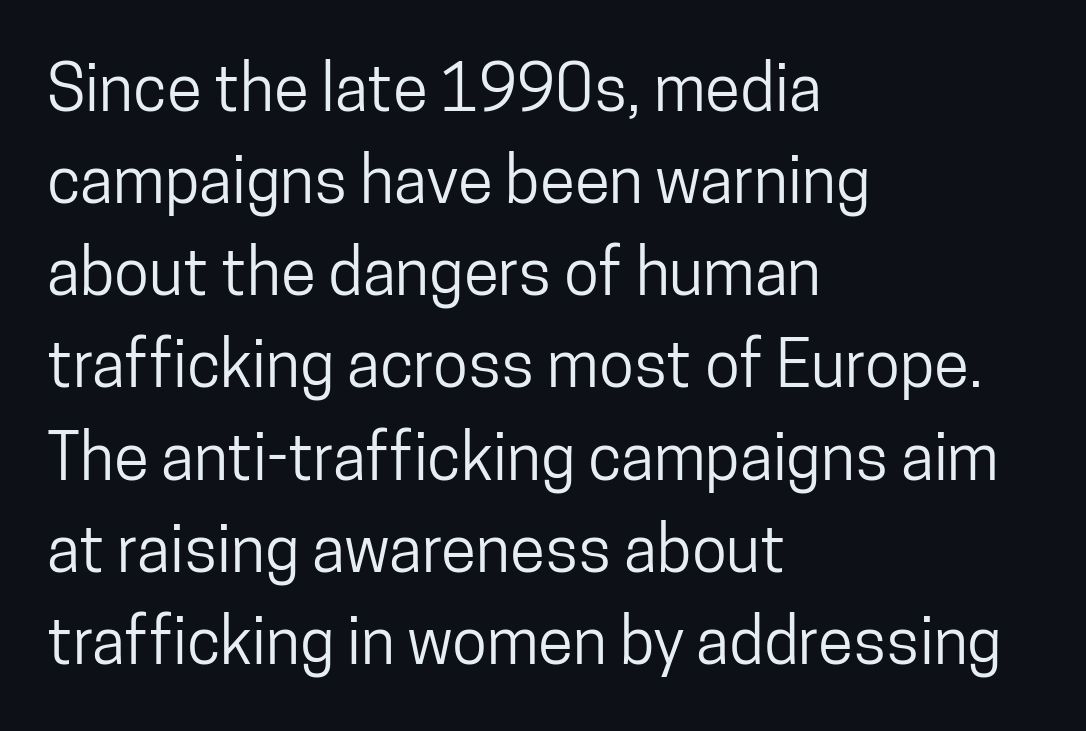
{"serif": "no", "italic": "no", "width": "condensed", "stroke_contrast": "low", "x_height": "medium", "monospaced": "no", "underline": "no", "align": "left", "line_spacing": "normal", "line_spacing_ratio": 1.44, "letter_spacing": "normal", "letter_spacing_em": 0.0, "glyph_px": 64}
